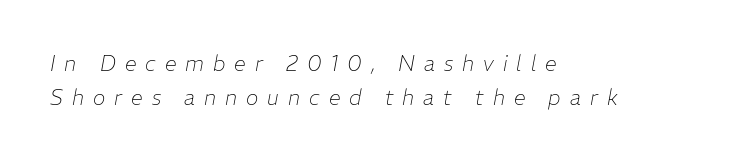
Compared with typical body copy, the letter spacing here is much looser. The passage shown stacks its lines at a standard gap. Nobody drew a line under any word here. Weight: regular or lighter. The typesetter chose a ragged-right arrangement here. Slant detected: the letters are inclined.
